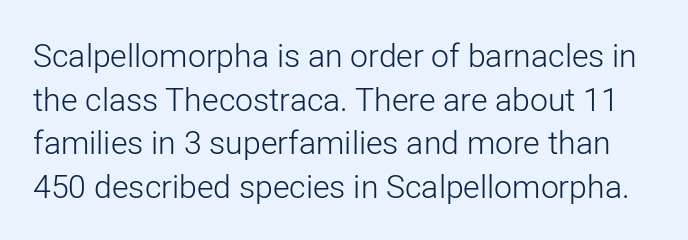
Q: Is the text bold? A: No.
Q: Is the text italic (slanted)? A: No, it is upright.
Q: Is the typeface a serif or a sans-serif typeface? A: Sans-serif.
Q: Is the text underlined? A: No.
Q: Is the spacing between letters normal or unusually wide? A: Normal.
Q: Is the spacing between lines tight, normal or loose? A: Normal.
Q: Width (condensed, normal, or wide)? A: Normal.
Q: Stroke contrast? A: Low.
Q: x-height? A: Medium.
Q: Monospaced? A: No.
